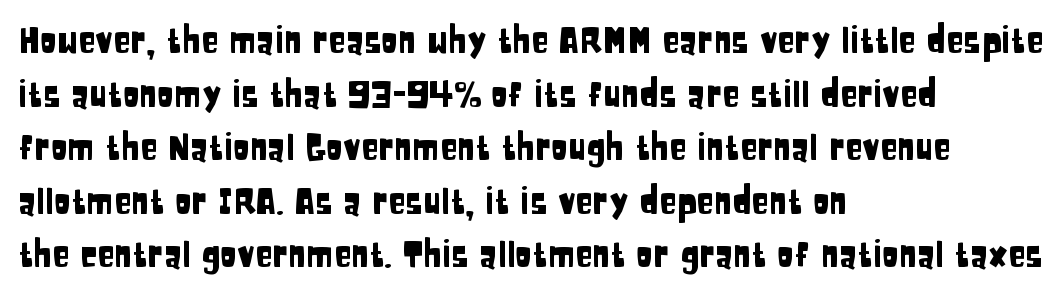
{"serif": "no", "italic": "no", "width": "condensed", "stroke_contrast": "low", "x_height": "large", "monospaced": "no", "underline": "no", "align": "left", "line_spacing": "normal", "line_spacing_ratio": 1.53, "letter_spacing": "normal", "letter_spacing_em": 0.0, "glyph_px": 35}
